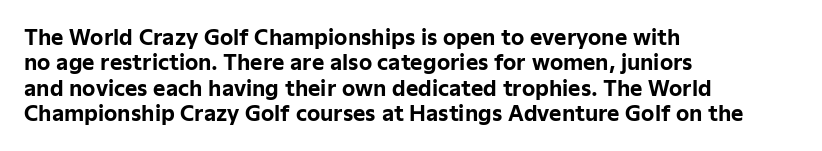
Q: Is the text bold? A: Yes.
Q: Is the text italic (slanted)? A: No, it is upright.
Q: Is the text underlined? A: No.
Q: How is the paragraph aligned? A: Left-aligned.
Q: Is the spacing between letters normal or unusually wide? A: Normal.
